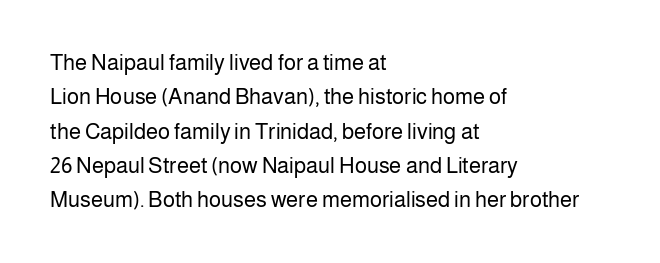
Q: Is the text bold? A: No.
Q: Is the text italic (slanted)? A: No, it is upright.
Q: Is the text underlined? A: No.
Q: How is the paragraph aligned? A: Left-aligned.
Q: Is the spacing between letters normal or unusually wide? A: Normal.
Q: Is the spacing between lines tight, normal or loose? A: Normal.
